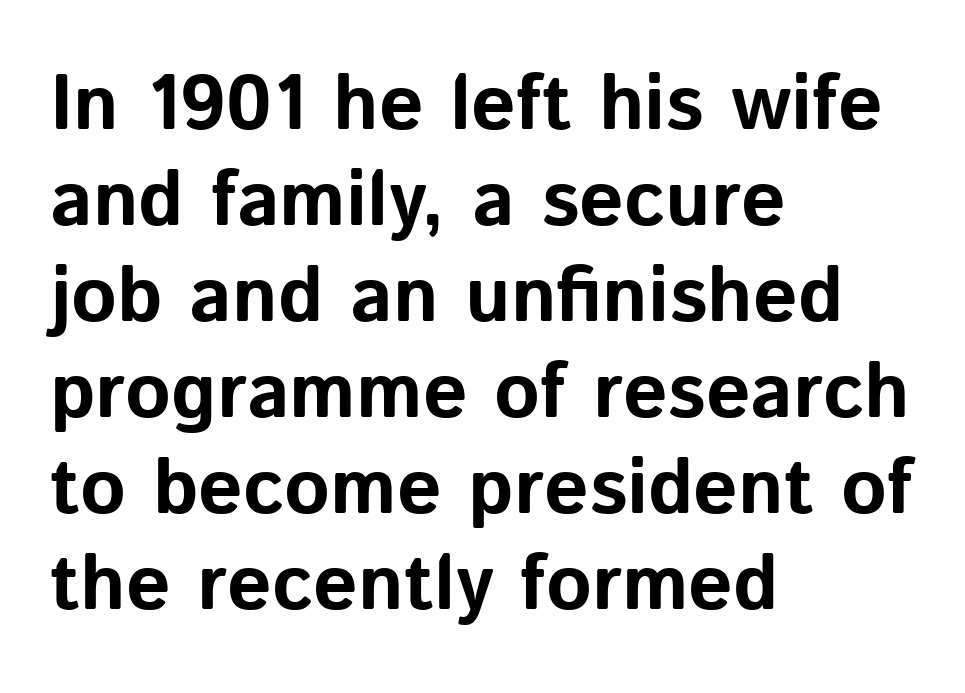
{"serif": "no", "italic": "no", "bold": "yes", "weight": "bold", "width": "normal", "stroke_contrast": "low", "x_height": "medium", "monospaced": "no", "underline": "no", "align": "left", "line_spacing_ratio": 1.23, "letter_spacing": "normal", "letter_spacing_em": 0.0, "glyph_px": 78}
